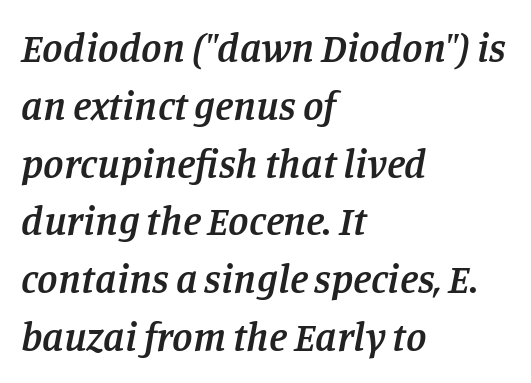
Q: Is the text bold? A: Semi-bold.
Q: Is the text italic (slanted)? A: Yes, it leans right by about 11 degrees.
Q: Is the typeface a serif or a sans-serif typeface? A: Serif.
Q: Is the text underlined? A: No.
Q: How is the paragraph aligned? A: Left-aligned.
Q: Is the spacing between letters normal or unusually wide? A: Normal.
Q: Is the spacing between lines tight, normal or loose? A: Normal.
Q: Width (condensed, normal, or wide)? A: Normal.
Q: Stroke contrast? A: Low.
Q: x-height? A: Large.
Q: Monospaced? A: No.
